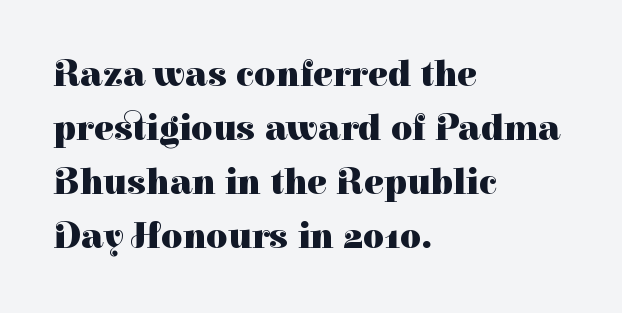
{"serif": "yes", "italic": "no", "bold": "yes", "weight": "heavy", "width": "normal", "stroke_contrast": "high", "x_height": "medium", "monospaced": "no", "underline": "no", "align": "left", "line_spacing": "normal", "line_spacing_ratio": 1.46, "letter_spacing": "normal", "letter_spacing_em": 0.0, "glyph_px": 37}
